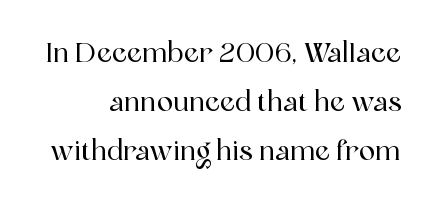
Rendered with straight, roman letterforms. Where is the straight margin? On the right. Nobody touched the tracking dial on this one. The space beneath each line is pristine and unruled.
